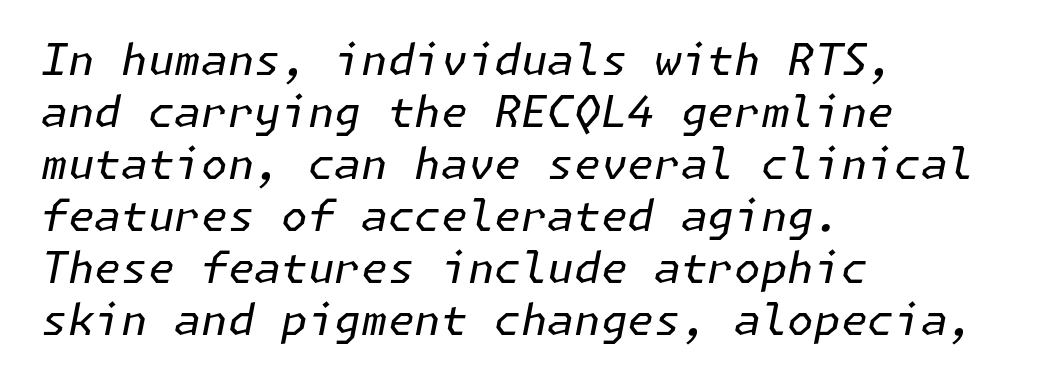
Q: Is the text bold? A: No.
Q: Is the text italic (slanted)? A: Yes, it leans right by about 11 degrees.
Q: Is the text underlined? A: No.
Q: How is the paragraph aligned? A: Left-aligned.
Q: Is the spacing between letters normal or unusually wide? A: Normal.
Q: Width (condensed, normal, or wide)? A: Normal.
Q: Stroke contrast? A: Low.
Q: x-height? A: Medium.
